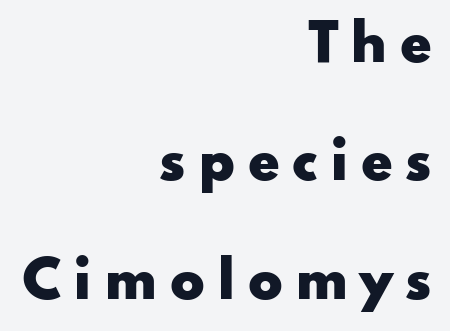
{"serif": "no", "italic": "no", "bold": "yes", "weight": "heavy", "width": "wide", "stroke_contrast": "low", "x_height": "small", "monospaced": "no", "underline": "no", "align": "right", "line_spacing": "loose", "line_spacing_ratio": 2.32, "letter_spacing": "wide", "letter_spacing_em": 0.24, "glyph_px": 51}
